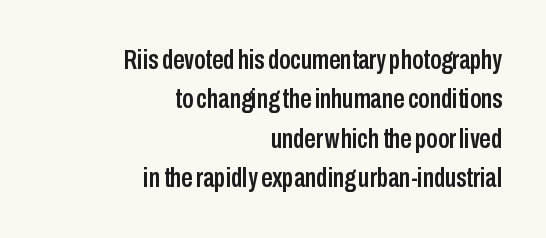
Q: Is the text italic (slanted)? A: No, it is upright.
Q: Is the typeface a serif or a sans-serif typeface? A: Sans-serif.
Q: Is the text underlined? A: No.
Q: How is the paragraph aligned? A: Right-aligned.
Q: Is the spacing between letters normal or unusually wide? A: Normal.
Q: Is the spacing between lines tight, normal or loose? A: Normal.
Q: Width (condensed, normal, or wide)? A: Condensed.
Q: Stroke contrast? A: Low.
Q: x-height? A: Medium.
Q: Monospaced? A: No.
